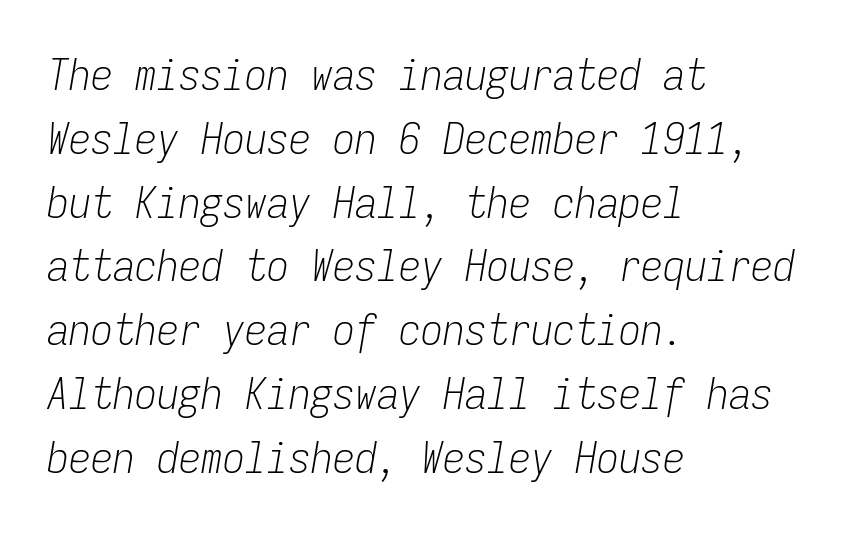
Q: Is the text bold? A: No.
Q: Is the text italic (slanted)? A: Yes, it leans right by about 9 degrees.
Q: Is the text underlined? A: No.
Q: How is the paragraph aligned? A: Left-aligned.
Q: Is the spacing between letters normal or unusually wide? A: Normal.
Q: Is the spacing between lines tight, normal or loose? A: Normal.
Q: Width (condensed, normal, or wide)? A: Condensed.
Q: Stroke contrast? A: Low.
Q: x-height? A: Medium.
Q: Monospaced? A: Yes.
